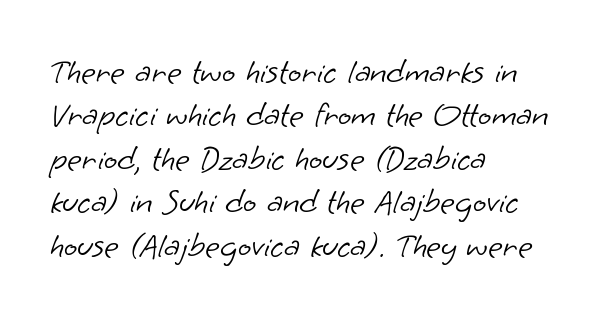
The image shows 35 px light sans-serif type; set left-aligned, line spacing 1.24x, normal letter spacing, not underlined; low stroke contrast and a small x-height.
